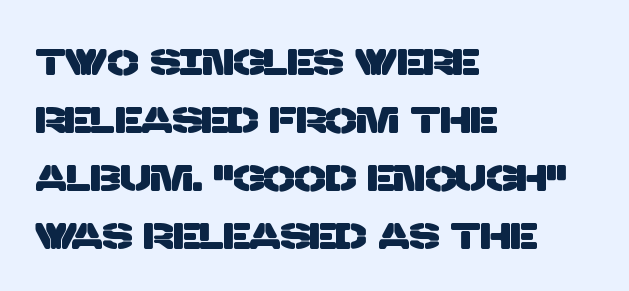
{"serif": "no", "width": "normal", "stroke_contrast": "low", "x_height": "large", "monospaced": "no", "underline": "no", "align": "left", "line_spacing": "normal", "line_spacing_ratio": 1.57, "letter_spacing": "normal", "letter_spacing_em": 0.0, "glyph_px": 37}
